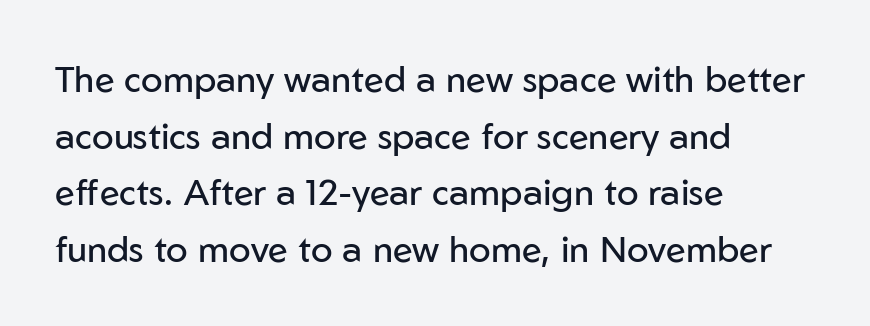
In CSS terms this would be text-align: left. Weight: in the light-to-regular range. Serifs: no, the terminals of the letterforms are clean. A typesetter would call this zero additional tracking. Descenders hang freely into open space. Normally led — the rows are evenly, conventionally spaced.
